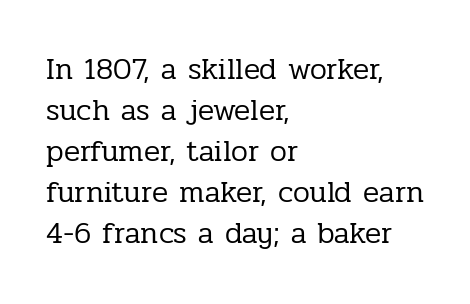
{"serif": "yes", "italic": "no", "bold": "no", "weight": "regular", "width": "normal", "stroke_contrast": "low", "x_height": "medium", "monospaced": "no", "underline": "no", "align": "left", "line_spacing": "normal", "line_spacing_ratio": 1.37, "letter_spacing": "normal", "letter_spacing_em": 0.0, "glyph_px": 30}
